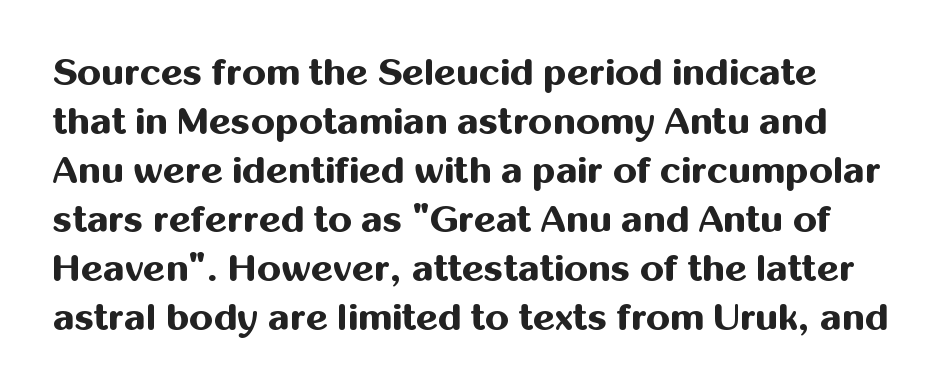
The image shows 38 px bold sans-serif type, upright; set normal line spacing (1.29x), normal letter spacing, not underlined; medium stroke contrast and a medium x-height.
